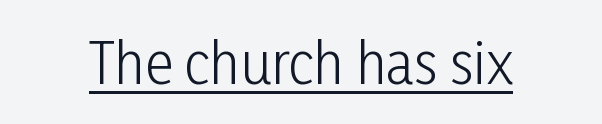
Q: Is the text bold? A: No.
Q: Is the text italic (slanted)? A: No, it is upright.
Q: Is the typeface a serif or a sans-serif typeface? A: Sans-serif.
Q: Is the text underlined? A: Yes.
Q: Is the spacing between letters normal or unusually wide? A: Normal.
Q: Width (condensed, normal, or wide)? A: Condensed.
Q: Stroke contrast? A: Low.
Q: x-height? A: Medium.
Q: Monospaced? A: No.
